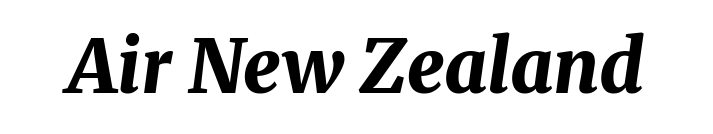
I'd describe the lettering as bold — thick and assertive. The baseline area is clear. Glyph-to-glyph distance matches everyday printed text. Think of a printed novel: that variable character pitch is what you see here. Designer's note — italics engaged.
